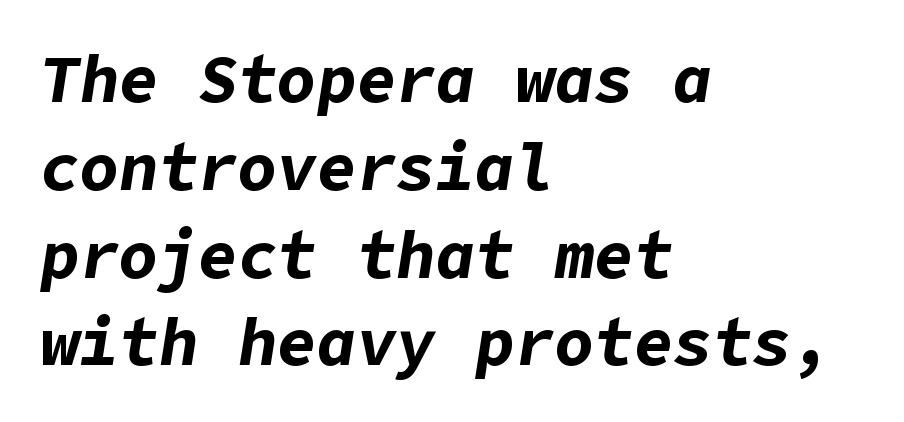
Bare-footed words on every line. Bold? Absolutely — the strokes are thick and heavy. Yep, that's italic — everything's leaning. A normal amount of white space separates one row of letters from the next. Observe the ordinary spacing: letters are neighbours, not strangers. The passage is arranged the way most books set body copy — flush left.
